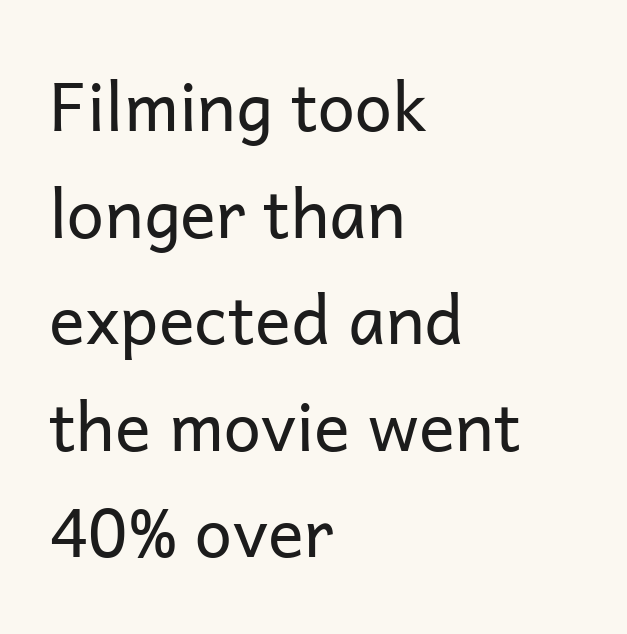
Q: Is the text bold? A: No.
Q: Is the text italic (slanted)? A: No, it is upright.
Q: Is the typeface a serif or a sans-serif typeface? A: Sans-serif.
Q: Is the text underlined? A: No.
Q: How is the paragraph aligned? A: Left-aligned.
Q: Is the spacing between letters normal or unusually wide? A: Normal.
Q: Is the spacing between lines tight, normal or loose? A: Normal.
Q: Width (condensed, normal, or wide)? A: Normal.
Q: Stroke contrast? A: Low.
Q: x-height? A: Medium.
Q: Monospaced? A: No.
